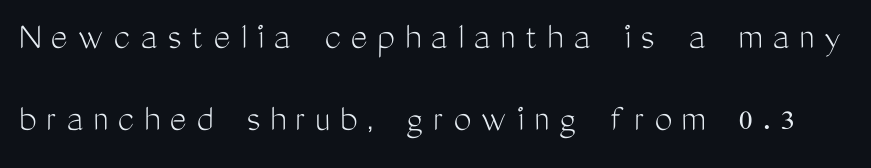
{"serif": "no", "italic": "no", "bold": "no", "weight": "light", "width": "condensed", "stroke_contrast": "medium", "x_height": "medium", "monospaced": "no", "underline": "no", "line_spacing": "loose", "line_spacing_ratio": 2.06, "letter_spacing": "wide", "letter_spacing_em": 0.25, "glyph_px": 40}
